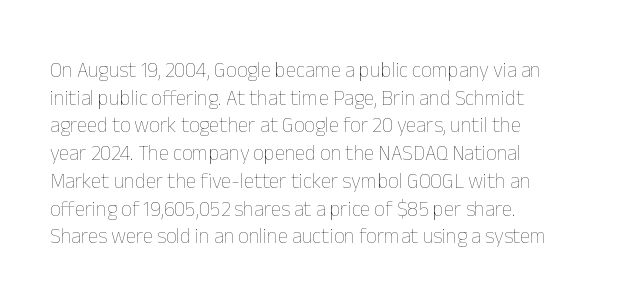
Q: Is the text bold? A: No.
Q: Is the text italic (slanted)? A: No, it is upright.
Q: Is the text underlined? A: No.
Q: How is the paragraph aligned? A: Left-aligned.
Q: Is the spacing between letters normal or unusually wide? A: Normal.
Q: Is the spacing between lines tight, normal or loose? A: Normal.
